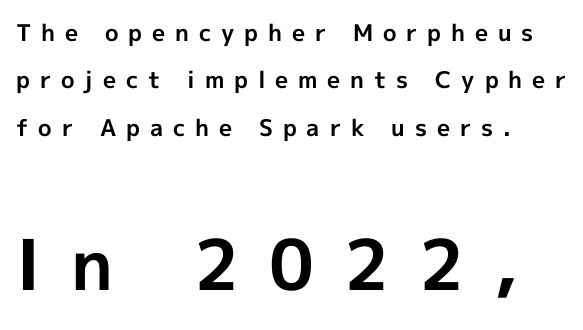
The rag falls on the right side of this text block. Do the characters align in a grid? No, the font is proportional. A full-strength bold gives these letters their thick strokes. Nothing sits at the stroke ends, so this counts as sans-serif. Rendered with straight, roman letterforms. The glyphs are unaccompanied by any horizontal stroke below them.
